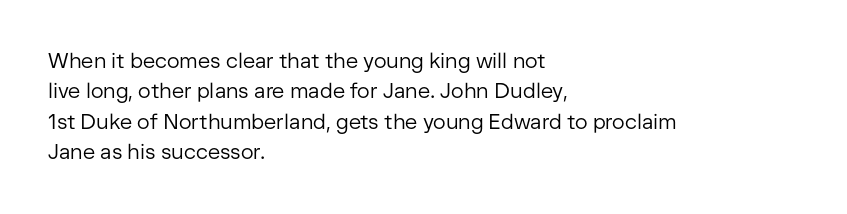
Q: Is the text bold? A: No.
Q: Is the text italic (slanted)? A: No, it is upright.
Q: Is the text underlined? A: No.
Q: How is the paragraph aligned? A: Left-aligned.
Q: Is the spacing between letters normal or unusually wide? A: Normal.
Q: Is the spacing between lines tight, normal or loose? A: Normal.
